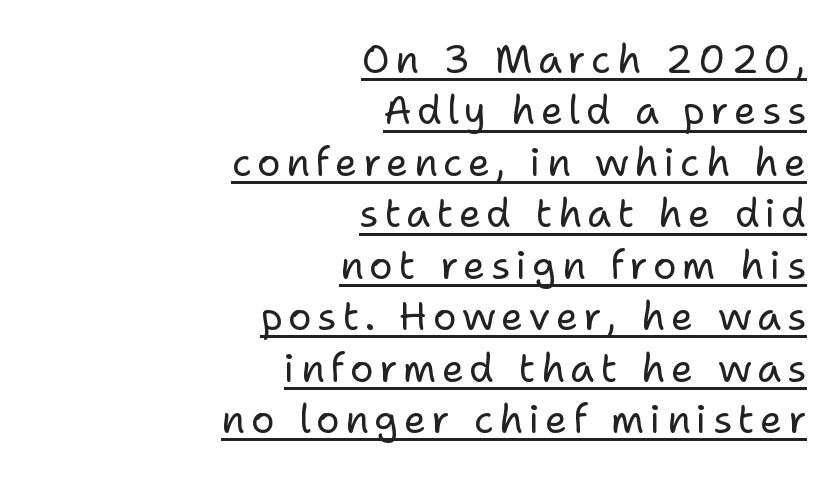
In CSS terms this would be text-align: right. What's the leading like? Ordinary, nothing unusual. Spacing verdict: proportional, widths tailored to each character. Heaviness? Minimal to ordinary, like unemphasized prose. The rendered words wear a rule along their underside.
